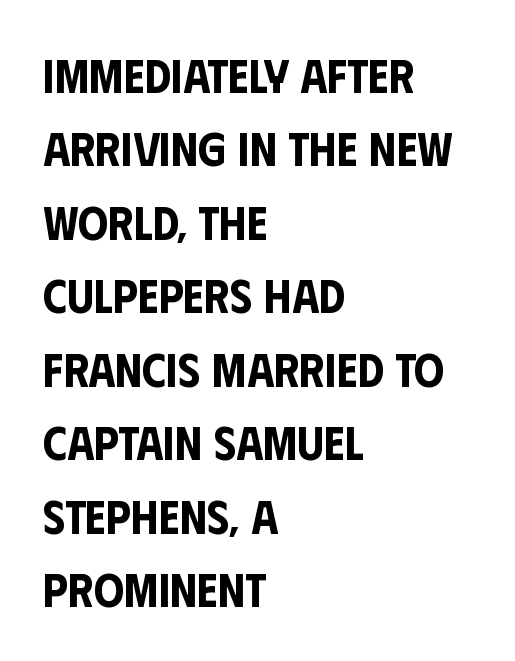
Q: Is the text italic (slanted)? A: No, it is upright.
Q: Is the typeface a serif or a sans-serif typeface? A: Sans-serif.
Q: Is the text underlined? A: No.
Q: How is the paragraph aligned? A: Left-aligned.
Q: Is the spacing between letters normal or unusually wide? A: Normal.
Q: Is the spacing between lines tight, normal or loose? A: Normal.
Q: Width (condensed, normal, or wide)? A: Condensed.
Q: Stroke contrast? A: Low.
Q: x-height? A: Large.
Q: Monospaced? A: No.
